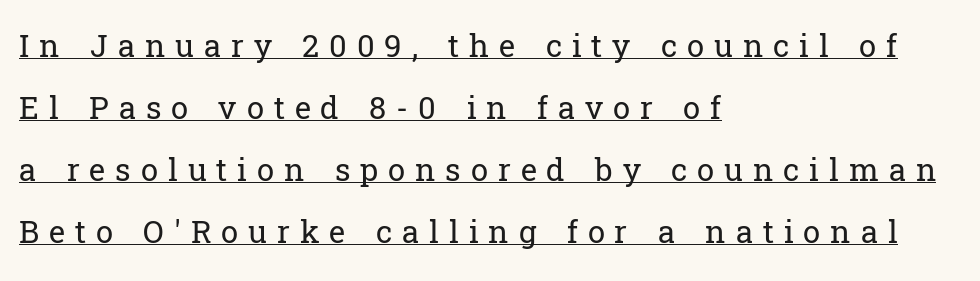
The image shows 31 px regular-weight serif type, upright; set left-aligned, loose line spacing (2.0x), unusually wide letter spacing (+0.32 em), underlined; low stroke contrast and a medium x-height.
